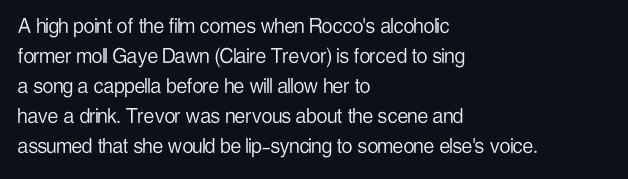
The image shows 24 px text type, upright; set left-aligned, normal line spacing (1.25x), normal letter spacing, not underlined.
